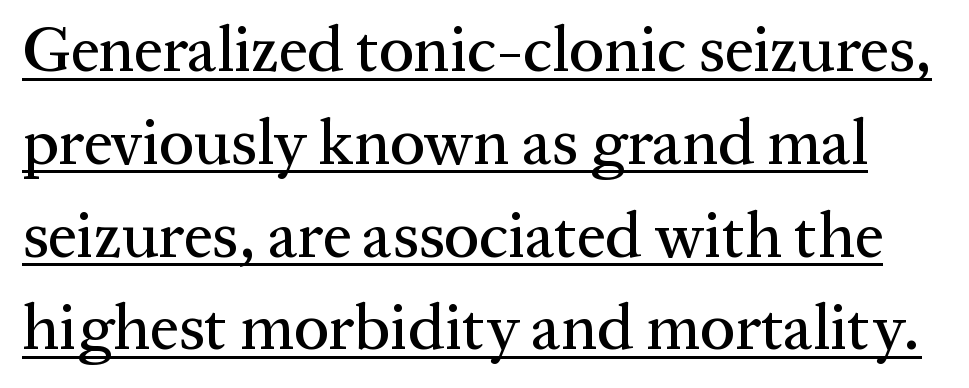
The image shows 64 px serif type, upright; set normal line spacing (1.45x), normal letter spacing, underlined; medium stroke contrast and a medium x-height.
